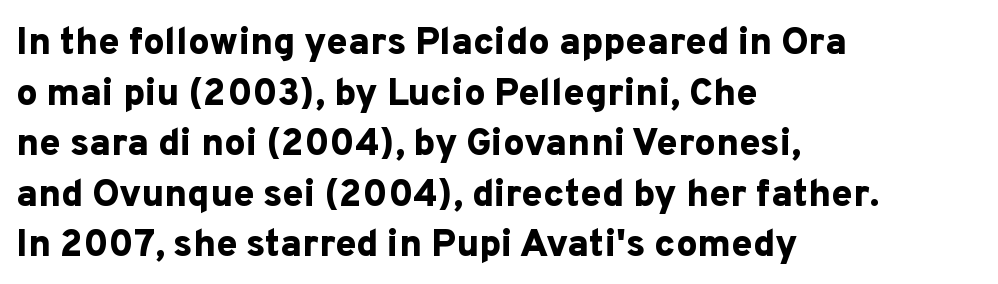
A bare baseline throughout the passage. Weight: bold. In CSS terms this would be text-align: left. The letters carry no serifs — their stems end cleanly without finishing strokes. Honestly, the letter spacing is just normal — you wouldn't notice it. The rendering uses natural spacing where letterforms have individual widths.
